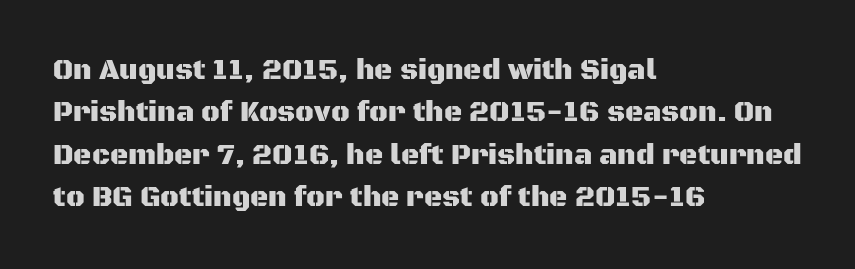
{"serif": "no", "italic": "no", "width": "normal", "stroke_contrast": "medium", "x_height": "large", "monospaced": "no", "underline": "no", "align": "left", "line_spacing": "normal", "line_spacing_ratio": 1.51, "letter_spacing": "normal", "letter_spacing_em": 0.0, "glyph_px": 28}
